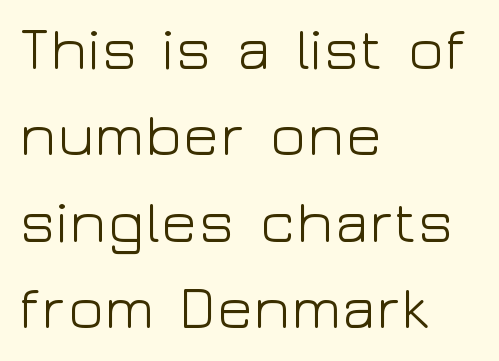
Each new line begins a customary step beneath the previous one. Descenders are the only things crossing below the line. Nothing sits at the stroke ends, so this counts as sans-serif. If you drew a line through each stem, it would be perfectly vertical. The gaps between neighbouring characters are ordinary and unremarkable.
